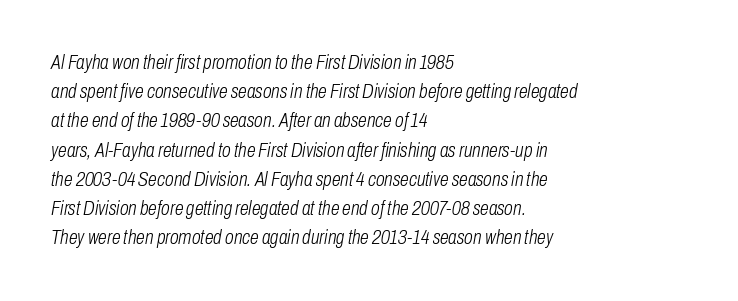
Plain, unruled lines of type. A quiet, ordinary-to-light weight characterises the typeface. In terms of posture, this sample is oblique. The designer left line spacing at the default. The face used here is rendered with its standard letterfit.
